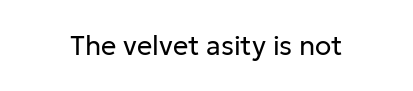
The image shows 27 px text type, upright; set normal letter spacing, not underlined.
